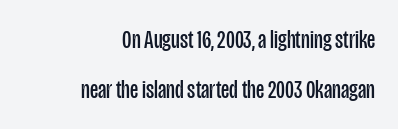
{"italic": "no", "bold": "no", "underline": "no", "align": "right", "line_spacing": "loose", "line_spacing_ratio": 1.92, "letter_spacing": "normal", "letter_spacing_em": 0.0, "glyph_px": 26}
